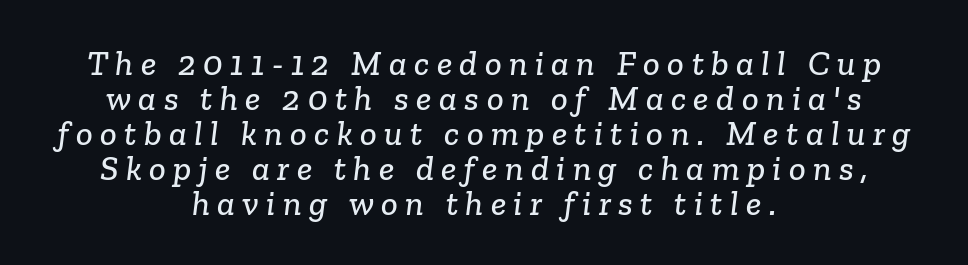
{"serif": "yes", "width": "normal", "stroke_contrast": "low", "x_height": "medium", "monospaced": "no", "underline": "no", "align": "center", "line_spacing": "tight", "line_spacing_ratio": 1.0, "letter_spacing": "wide", "letter_spacing_em": 0.21, "glyph_px": 35}
